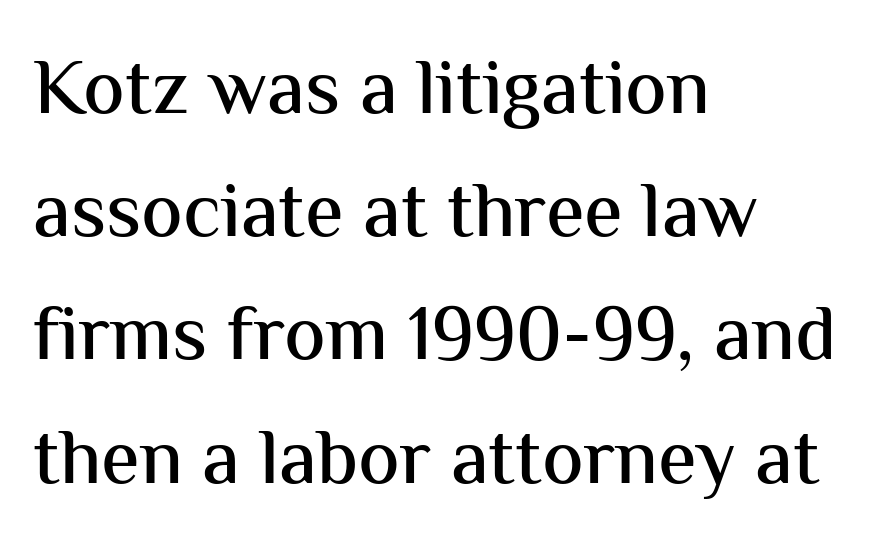
{"serif": "no", "italic": "no", "width": "normal", "stroke_contrast": "medium", "x_height": "medium", "monospaced": "no", "underline": "no", "align": "left", "line_spacing": "normal", "line_spacing_ratio": 1.58, "letter_spacing": "normal", "letter_spacing_em": 0.0, "glyph_px": 78}
